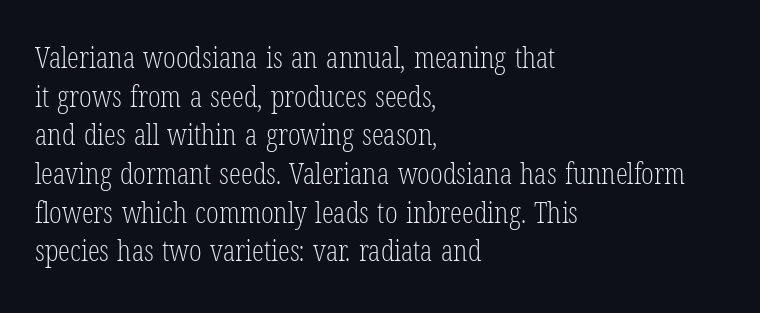
{"serif": "yes", "italic": "no", "bold": "no", "weight": "light", "width": "condensed", "stroke_contrast": "low", "x_height": "medium", "monospaced": "no", "underline": "no", "align": "left", "line_spacing": "normal", "line_spacing_ratio": 1.29, "letter_spacing": "normal", "letter_spacing_em": 0.0, "glyph_px": 30}
